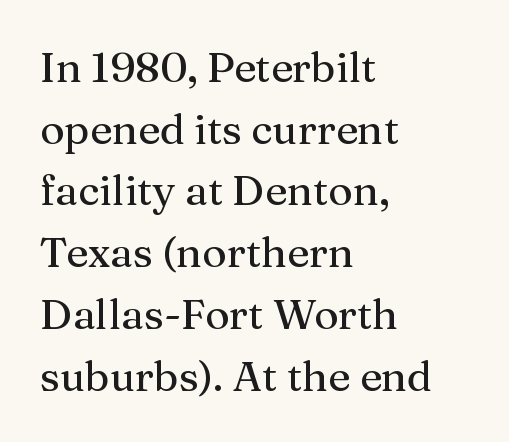
Q: Is the text italic (slanted)? A: No, it is upright.
Q: Is the typeface a serif or a sans-serif typeface? A: Serif.
Q: Is the text underlined? A: No.
Q: How is the paragraph aligned? A: Left-aligned.
Q: Is the spacing between letters normal or unusually wide? A: Normal.
Q: Is the spacing between lines tight, normal or loose? A: Normal.
Q: Width (condensed, normal, or wide)? A: Normal.
Q: Stroke contrast? A: Medium.
Q: x-height? A: Medium.
Q: Monospaced? A: No.
